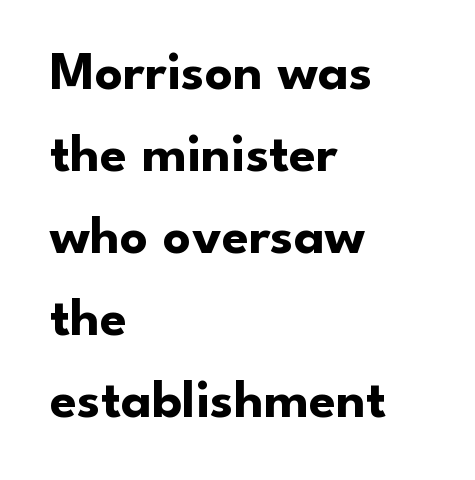
Check where the strokes stop: nothing finishes them off — pure sans. The letters stand straight up with perfectly vertical stems. Underlining? Definitely not there. The lines sit at an ordinary, default distance from one another. Strokes here are thick enough to call this a true bold.
